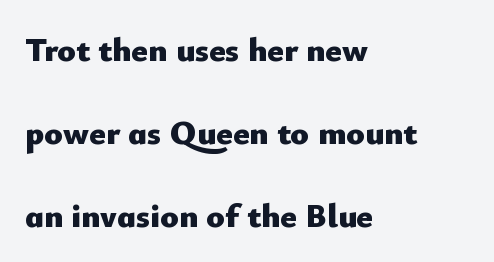
Q: Is the text bold? A: Yes.
Q: Is the text italic (slanted)? A: No, it is upright.
Q: Is the typeface a serif or a sans-serif typeface? A: Sans-serif.
Q: Is the text underlined? A: No.
Q: How is the paragraph aligned? A: Left-aligned.
Q: Is the spacing between letters normal or unusually wide? A: Normal.
Q: Is the spacing between lines tight, normal or loose? A: Loose.
Q: Width (condensed, normal, or wide)? A: Normal.
Q: Stroke contrast? A: Low.
Q: x-height? A: Small.
Q: Monospaced? A: No.
